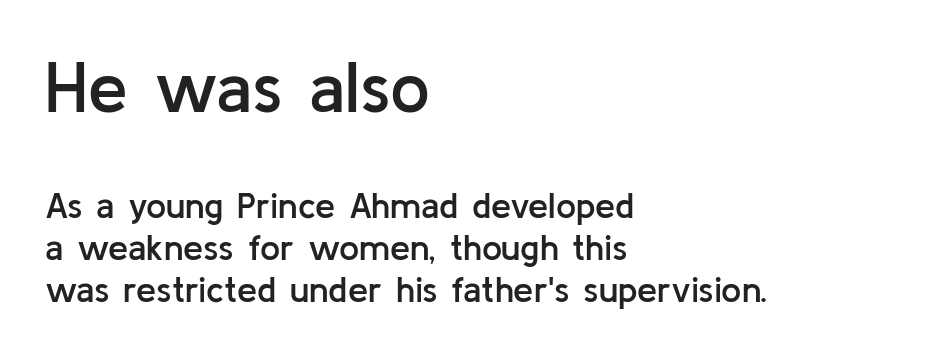
The image shows 71 px semibold sans-serif type, upright; set left-aligned, line spacing 1.16x, normal letter spacing, not underlined; the first (top) block is 1.97x larger; low stroke contrast and a medium x-height.
